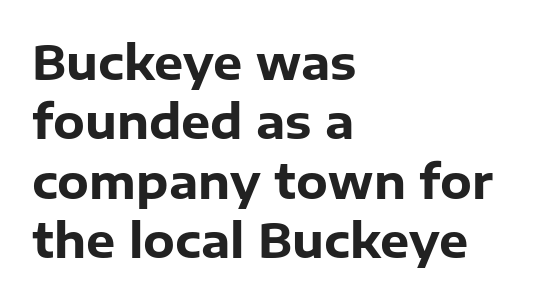
{"serif": "no", "italic": "no", "bold": "yes", "weight": "heavy", "width": "normal", "stroke_contrast": "low", "x_height": "medium", "monospaced": "no", "underline": "no", "align": "left", "line_spacing": "normal", "line_spacing_ratio": 1.29, "letter_spacing": "normal", "letter_spacing_em": 0.0, "glyph_px": 46}
